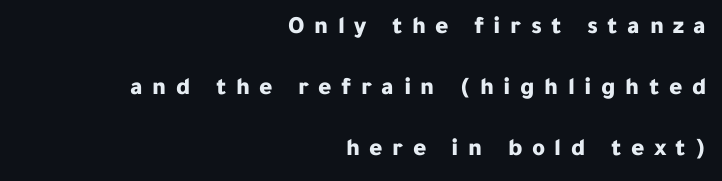
Q: Is the text bold? A: Yes.
Q: Is the text italic (slanted)? A: No, it is upright.
Q: Is the text underlined? A: No.
Q: How is the paragraph aligned? A: Right-aligned.
Q: Is the spacing between letters normal or unusually wide? A: Unusually wide.
Q: Is the spacing between lines tight, normal or loose? A: Loose.
